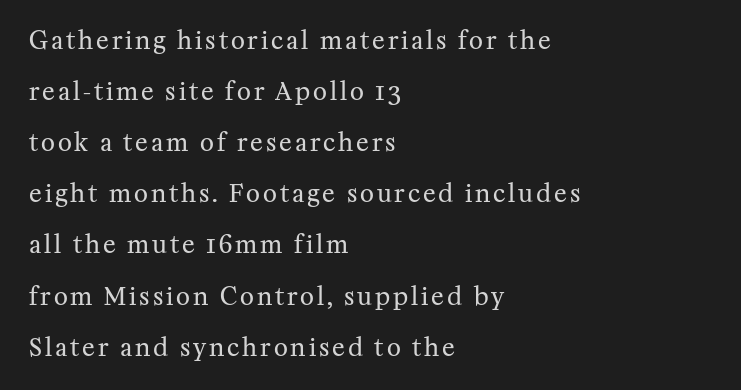
Q: Is the text bold? A: No.
Q: Is the text italic (slanted)? A: No, it is upright.
Q: Is the text underlined? A: No.
Q: How is the paragraph aligned? A: Left-aligned.
Q: Is the spacing between lines tight, normal or loose? A: Loose.
